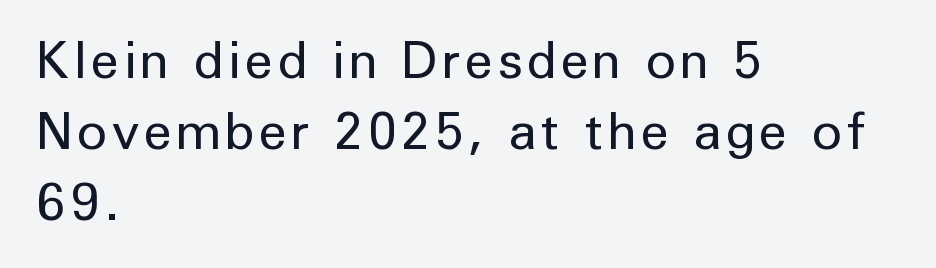
The image shows 51 px regular-weight sans-serif type, upright; set left-aligned, normal line spacing (1.39x), not underlined; low stroke contrast and a medium x-height.
